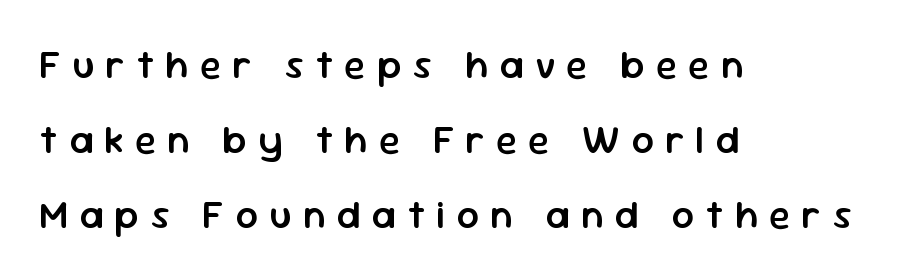
Q: Is the text bold? A: Semi-bold.
Q: Is the text italic (slanted)? A: No, it is upright.
Q: Is the typeface a serif or a sans-serif typeface? A: Sans-serif.
Q: Is the text underlined? A: No.
Q: How is the paragraph aligned? A: Left-aligned.
Q: Is the spacing between letters normal or unusually wide? A: Unusually wide.
Q: Is the spacing between lines tight, normal or loose? A: Loose.
Q: Width (condensed, normal, or wide)? A: Normal.
Q: Stroke contrast? A: Low.
Q: x-height? A: Medium.
Q: Monospaced? A: No.
